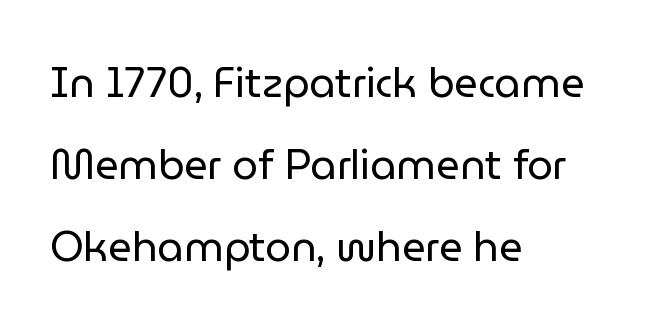
{"serif": "no", "italic": "no", "bold": "no", "weight": "regular", "width": "normal", "stroke_contrast": "low", "x_height": "medium", "monospaced": "no", "underline": "no", "align": "left", "line_spacing": "loose", "line_spacing_ratio": 2.0, "letter_spacing": "normal", "letter_spacing_em": 0.0, "glyph_px": 41}
